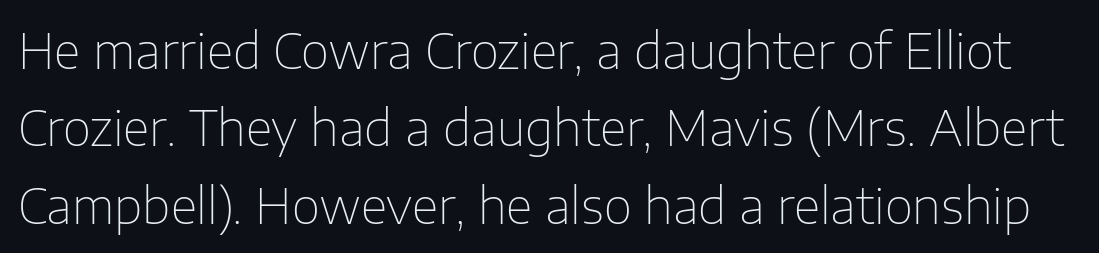
A normal amount of white space separates one row of letters from the next. A sans-serif font was chosen for this passage. Upright lettering throughout. These lines are rendered in a variable-pitch font. Lines of text with bare space underneath. Words appear dense and cohesive because spacing is normal.
